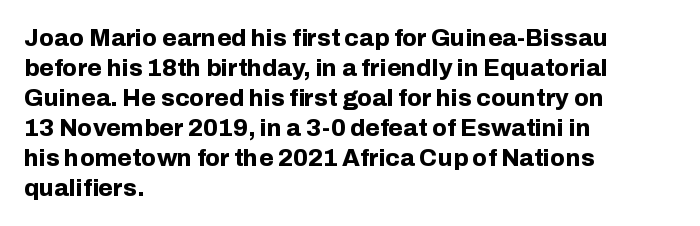
{"italic": "no", "bold": "yes", "underline": "no", "align": "left", "line_spacing": "normal", "line_spacing_ratio": 1.25, "letter_spacing": "normal", "letter_spacing_em": 0.0, "glyph_px": 24}
